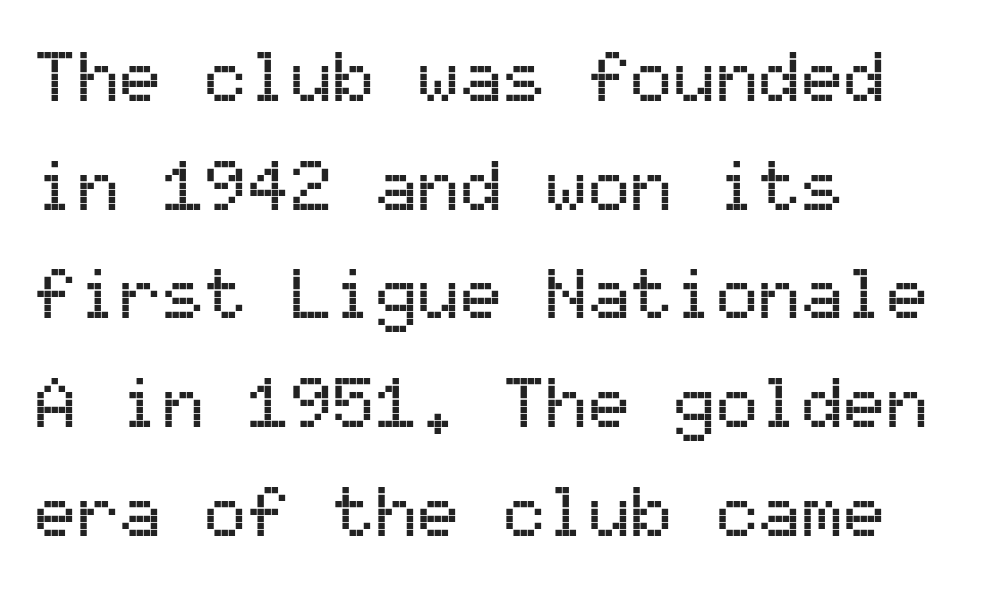
The image shows 71 px sans-serif type, upright, monospaced; set left-aligned, normal line spacing (1.53x), normal letter spacing, not underlined; medium stroke contrast and a medium x-height.
